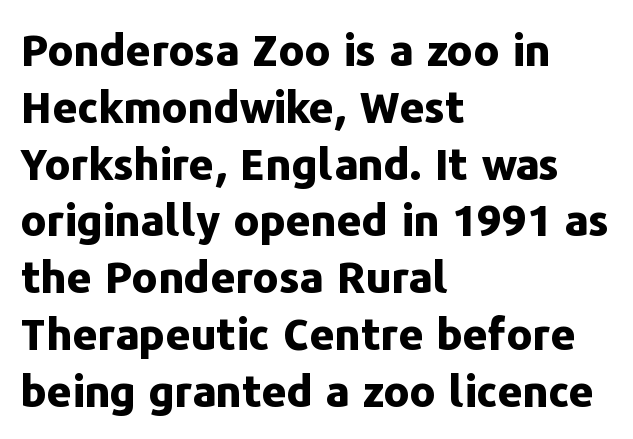
The image shows 44 px bold sans-serif type, upright; set left-aligned, normal line spacing (1.29x), normal letter spacing, not underlined; low stroke contrast and a medium x-height.
